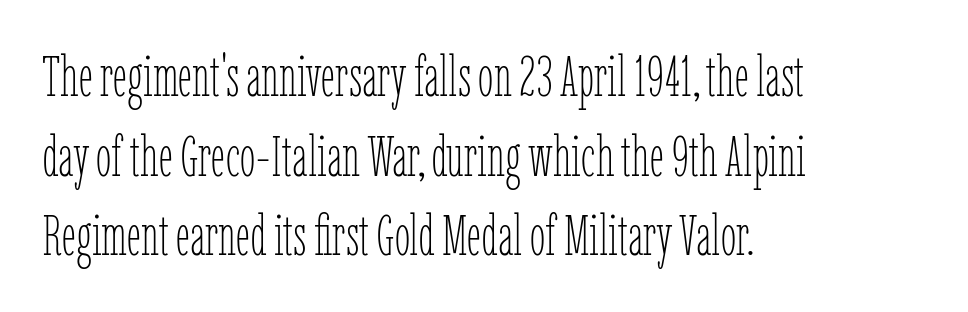
{"italic": "no", "bold": "no", "weight": "thin", "width": "condensed", "stroke_contrast": "low", "x_height": "medium", "monospaced": "no", "underline": "no", "align": "left", "line_spacing": "normal", "line_spacing_ratio": 1.42, "letter_spacing": "normal", "letter_spacing_em": 0.0, "glyph_px": 56}
